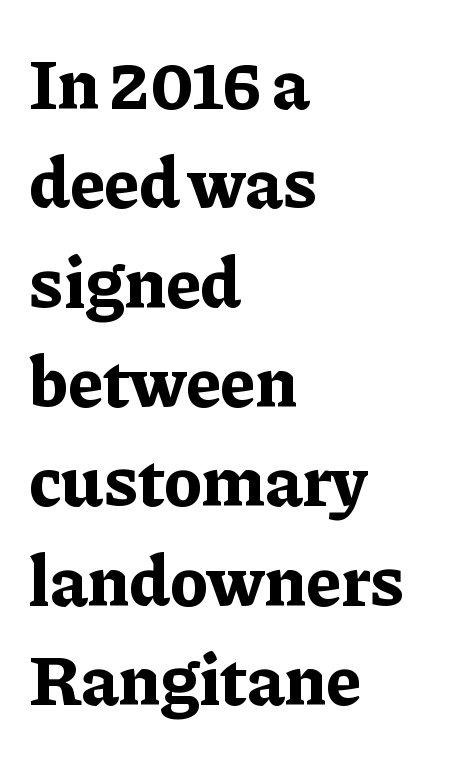
Q: Is the text bold? A: Yes.
Q: Is the text italic (slanted)? A: No, it is upright.
Q: Is the typeface a serif or a sans-serif typeface? A: Serif.
Q: Is the text underlined? A: No.
Q: How is the paragraph aligned? A: Left-aligned.
Q: Is the spacing between letters normal or unusually wide? A: Normal.
Q: Is the spacing between lines tight, normal or loose? A: Normal.
Q: Width (condensed, normal, or wide)? A: Normal.
Q: Stroke contrast? A: Low.
Q: x-height? A: Medium.
Q: Monospaced? A: No.
